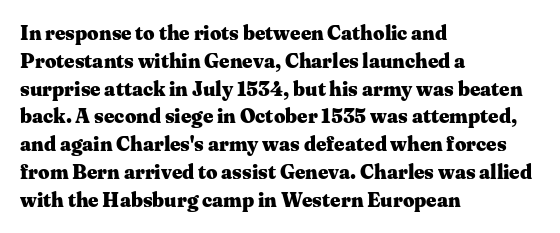
The image shows 20 px bold type, upright; set left-aligned, normal line spacing (1.39x), normal letter spacing, not underlined.
